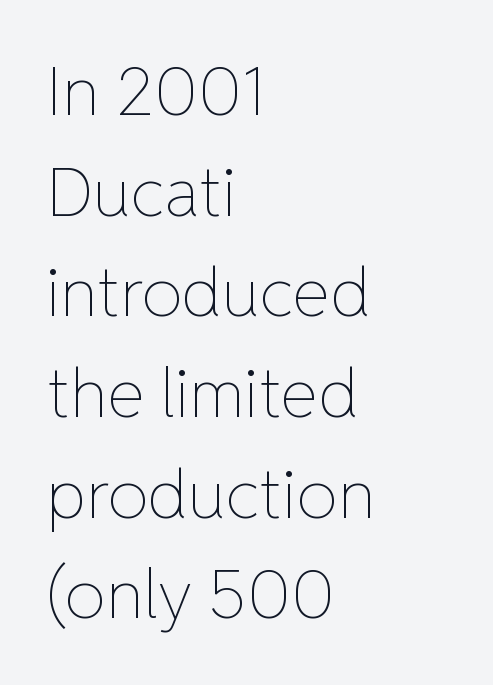
{"italic": "no", "bold": "no", "weight": "thin", "width": "normal", "stroke_contrast": "low", "x_height": "medium", "monospaced": "no", "underline": "no", "align": "left", "line_spacing": "normal", "line_spacing_ratio": 1.48, "letter_spacing": "normal", "letter_spacing_em": 0.0, "glyph_px": 68}
